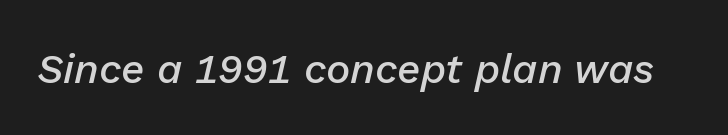
Strokes here are thickened, but only to semibold level. Spacing verdict: proportional, widths tailored to each character. Descenders are the only things crossing below the line. The axis of the letterforms is tilted away from vertical. Does extra space separate the letters? No, they use regular spacing.
